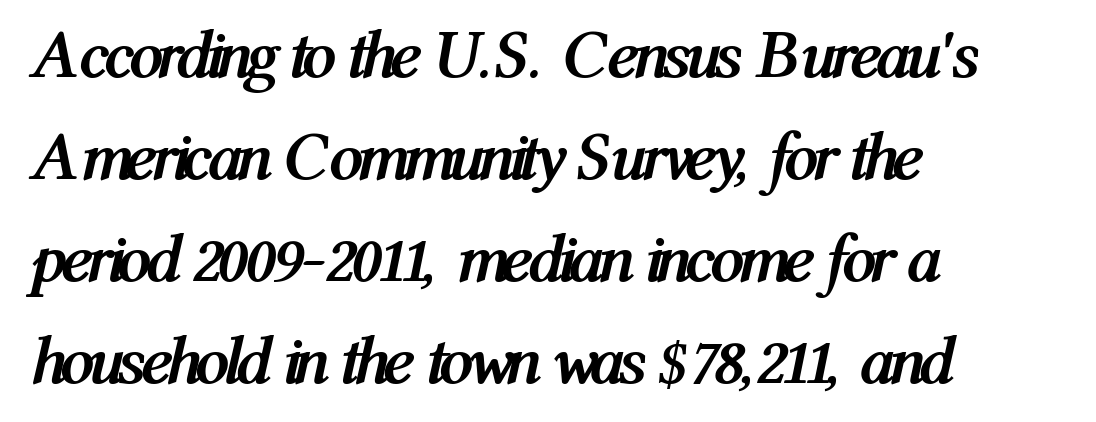
Does the leading feel generous? No, just average. The passage shown leans; its letterforms are oblique. Bare-footed words on every line. No extra tracking has been applied to these lines.
